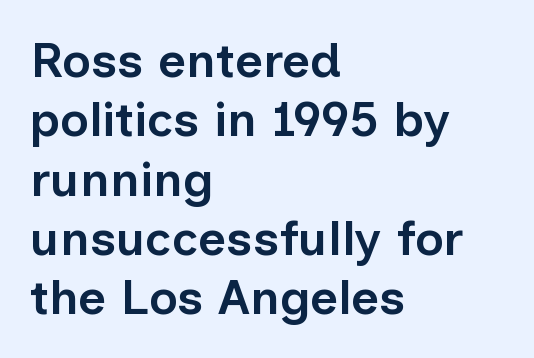
The horizontal fit of the characters is conventional and even. You could not count columns in this text — the font is proportionally spaced. This sample is left-justified, so line endings fall wherever the words run out. The glyphs in this specimen are sans serif. Letters rest on an invisible, unmarked baseline. The typography opts for an upright posture over an oblique one.
